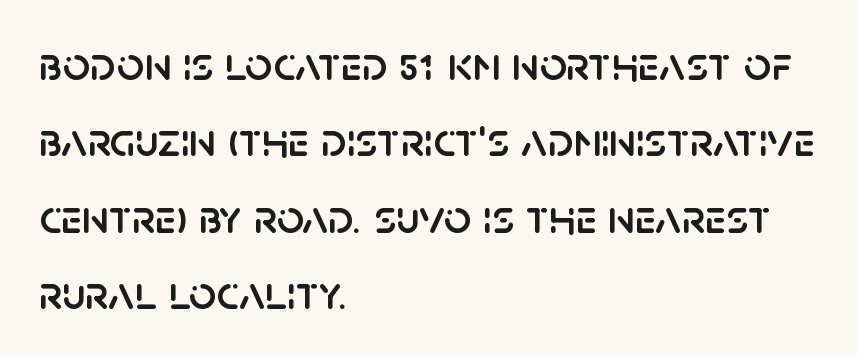
{"serif": "no", "italic": "no", "width": "normal", "stroke_contrast": "low", "x_height": "large", "monospaced": "no", "underline": "no", "align": "left", "line_spacing": "normal", "line_spacing_ratio": 1.59, "letter_spacing": "normal", "letter_spacing_em": 0.0, "glyph_px": 48}
